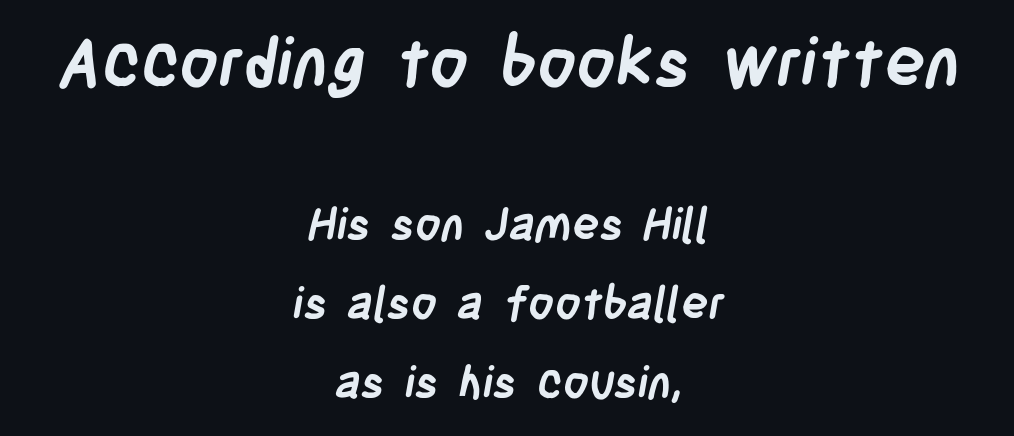
Q: Is the text bold? A: Yes.
Q: Is the typeface a serif or a sans-serif typeface? A: Sans-serif.
Q: Is the text underlined? A: No.
Q: How is the paragraph aligned? A: Centered.
Q: Is the spacing between letters normal or unusually wide? A: Normal.
Q: Which block of text is set in a larger size, the first (top) or the second (bottom)? A: The first (top) one.
Q: Width (condensed, normal, or wide)? A: Condensed.
Q: Stroke contrast? A: Low.
Q: x-height? A: Large.
Q: Monospaced? A: No.
